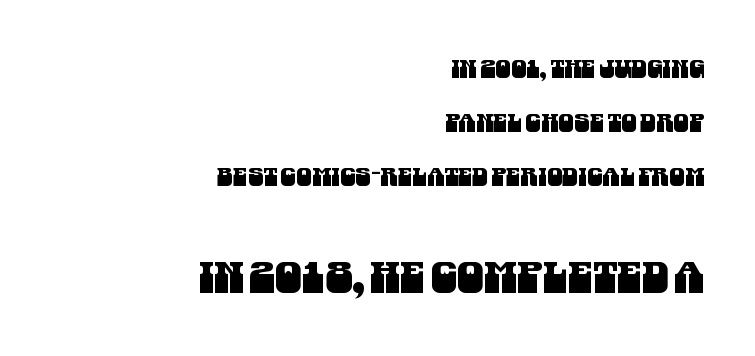
{"serif": "no", "width": "condensed", "stroke_contrast": "medium", "x_height": "large", "monospaced": "no", "underline": "no", "align": "right", "line_spacing": "loose", "line_spacing_ratio": 2.16, "letter_spacing": "normal", "letter_spacing_em": 0.0, "larger_block": "second", "size_ratio": 1.72, "glyph_px": 43}
